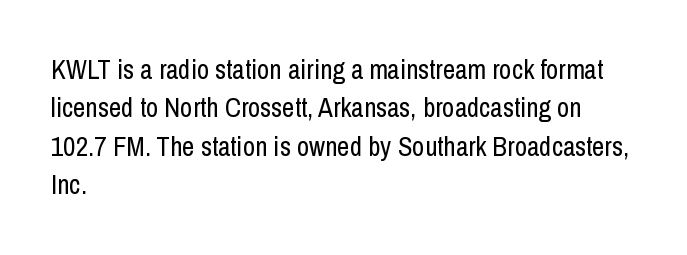
Every row of glyphs begins at an identical x-position on the left. A roman cut, with each character standing at attention. Does the leading feel generous? No, just average. The tracking reads as untouched default to a designer's eye.
